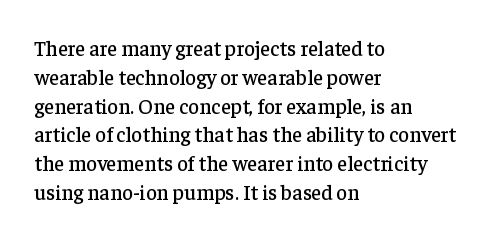
{"italic": "no", "underline": "no", "align": "left", "line_spacing": "normal", "line_spacing_ratio": 1.37, "letter_spacing": "normal", "letter_spacing_em": 0.0, "glyph_px": 21}
